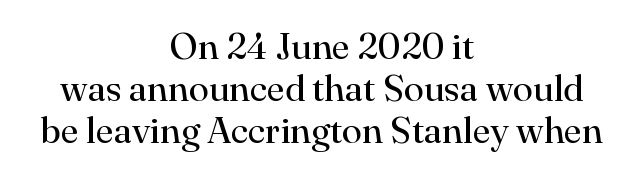
{"serif": "yes", "italic": "no", "bold": "no", "weight": "regular", "width": "normal", "stroke_contrast": "high", "x_height": "small", "monospaced": "no", "underline": "no", "align": "center", "line_spacing": "tight", "line_spacing_ratio": 1.14, "letter_spacing": "normal", "letter_spacing_em": 0.0, "glyph_px": 37}
